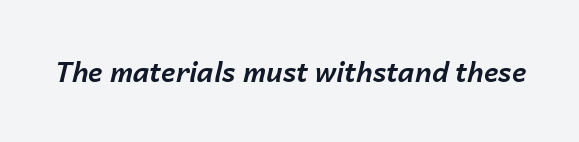
Caption: bold face, heavy strokes. Nobody drew a line under any word here. Spacing between characters is what you'd get straight out of the box. Posture: slanted.
